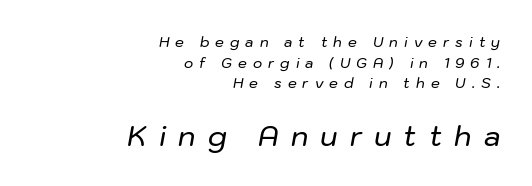
{"italic": "yes", "lean": "right", "slant_degrees": 10, "width": "normal", "stroke_contrast": "low", "x_height": "medium", "monospaced": "no", "underline": "no", "align": "right", "line_spacing": "normal", "line_spacing_ratio": 1.48, "letter_spacing": "wide", "letter_spacing_em": 0.43, "larger_block": "second", "size_ratio": 2.0, "glyph_px": 28}
